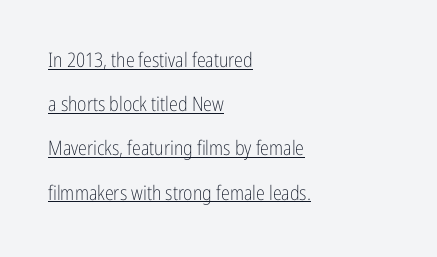
Does extra space separate the letters? No, they use regular spacing. The designer dialed line spacing up above the default. Ascenders rise straight up at ninety degrees. Weight: regular or lighter.
